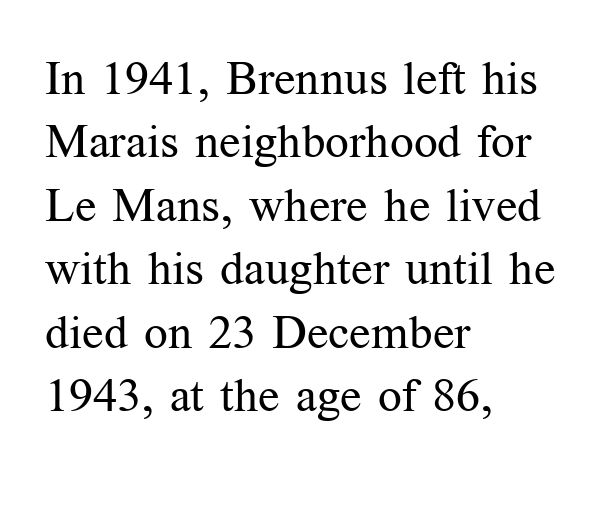
This sample uses a serif face. Heft: none added — not bold. Normally led — the rows are evenly, conventionally spaced. The line texture is even and compact thanks to regular tracking. Which margin do the lines hug? The left one — the right edge is uneven. This sample has the flowing, uneven cadence of proportional lettering.
